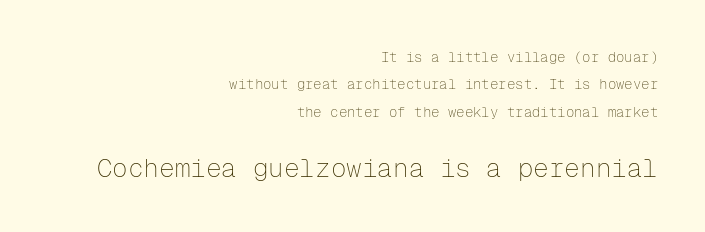
{"italic": "no", "bold": "no", "underline": "no", "align": "right", "line_spacing": "loose", "line_spacing_ratio": 1.95, "letter_spacing": "normal", "letter_spacing_em": 0.0, "larger_block": "second", "size_ratio": 1.86, "glyph_px": 26}
